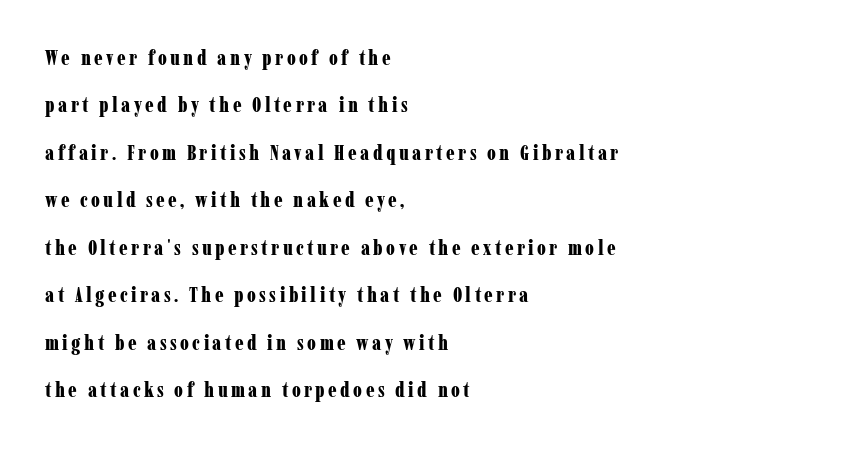
{"italic": "no", "bold": "yes", "underline": "no", "align": "left", "line_spacing": "loose", "line_spacing_ratio": 2.26, "glyph_px": 21}
